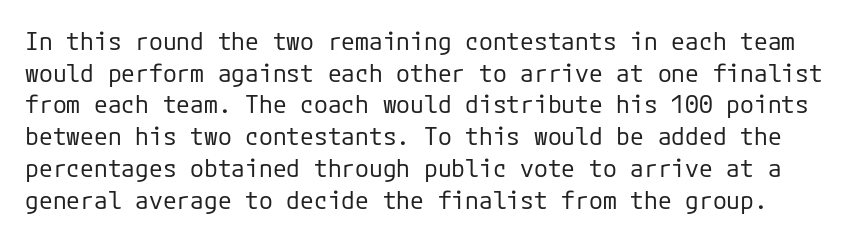
Q: Is the text bold? A: No.
Q: Is the text italic (slanted)? A: No, it is upright.
Q: Is the text underlined? A: No.
Q: Is the spacing between letters normal or unusually wide? A: Normal.
Q: Is the spacing between lines tight, normal or loose? A: Normal.
